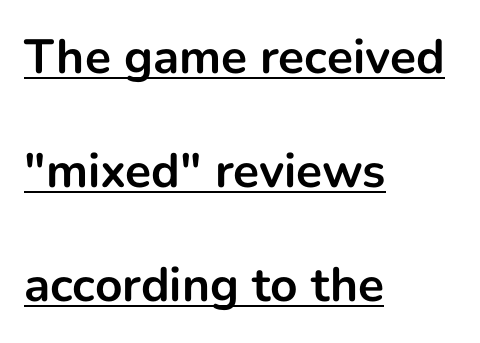
The image shows 48 px bold sans-serif type, upright; set left-aligned, loose line spacing (2.38x), normal letter spacing, underlined; low stroke contrast and a medium x-height.
